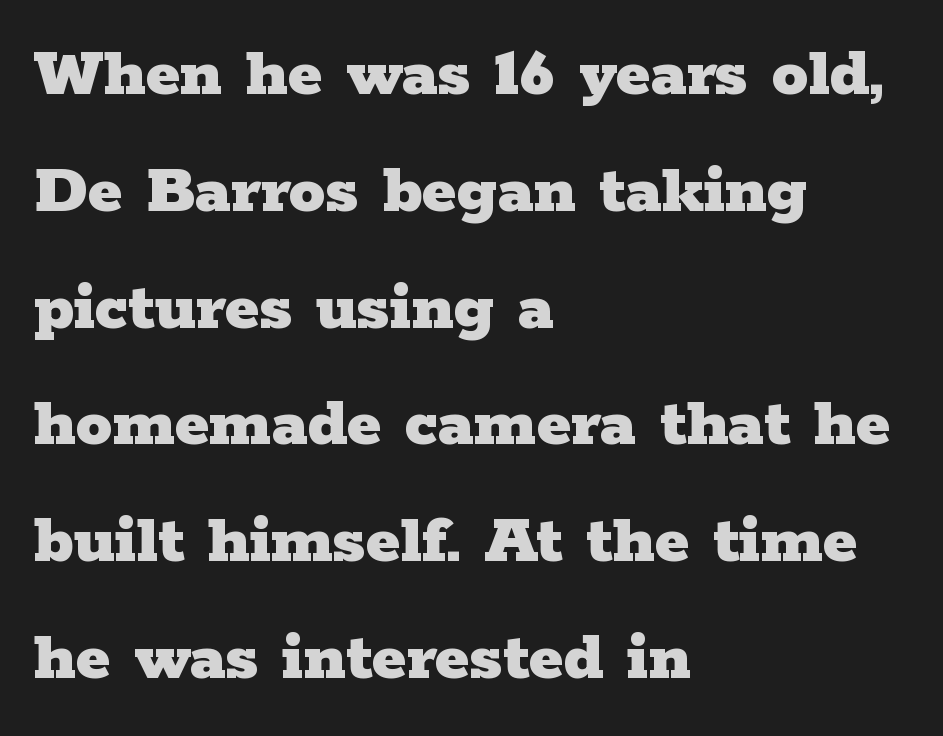
{"serif": "yes", "italic": "no", "bold": "yes", "weight": "heavy", "width": "wide", "stroke_contrast": "low", "x_height": "medium", "monospaced": "no", "underline": "no", "align": "left", "line_spacing": "normal", "line_spacing_ratio": 1.6, "letter_spacing": "normal", "letter_spacing_em": 0.0, "glyph_px": 73}
